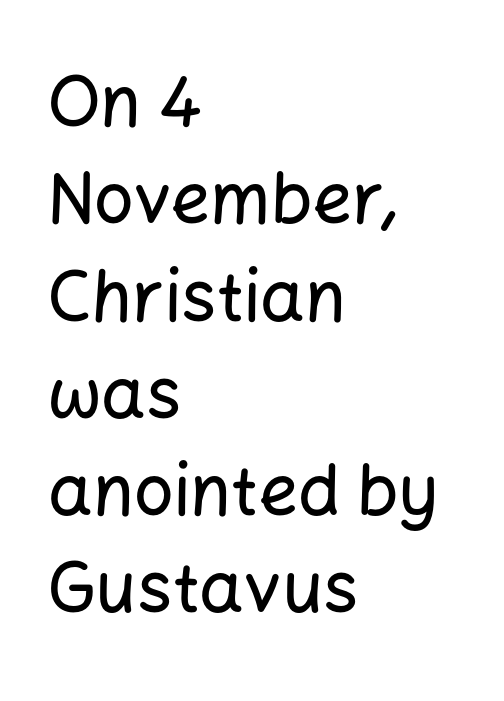
Q: Is the text italic (slanted)? A: No, it is upright.
Q: Is the typeface a serif or a sans-serif typeface? A: Sans-serif.
Q: Is the text underlined? A: No.
Q: How is the paragraph aligned? A: Left-aligned.
Q: Is the spacing between letters normal or unusually wide? A: Normal.
Q: Is the spacing between lines tight, normal or loose? A: Normal.
Q: Width (condensed, normal, or wide)? A: Normal.
Q: Stroke contrast? A: Low.
Q: x-height? A: Medium.
Q: Monospaced? A: No.
